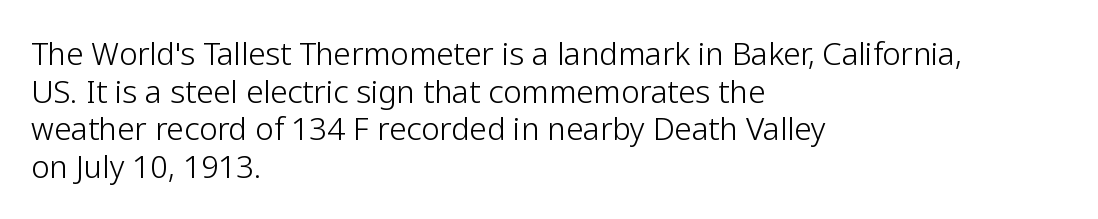
The image shows 31 px light sans-serif type, upright; set left-aligned, line spacing 1.21x, normal letter spacing, not underlined; low stroke contrast and a medium x-height.
